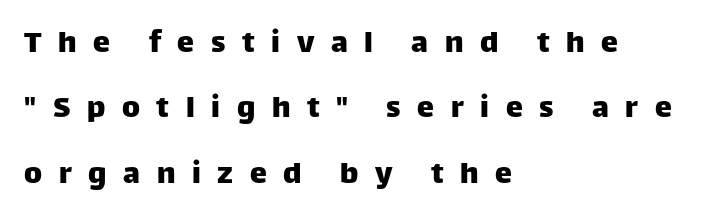
Each letter's strokes conclude bluntly, with no projecting serifs. The rendering uses natural spacing where letterforms have individual widths. Substantial extra tracking has been applied to these lines. Every row of glyphs begins at an identical x-position on the left. The passage shown is not underscored anywhere. Leading: increased.
